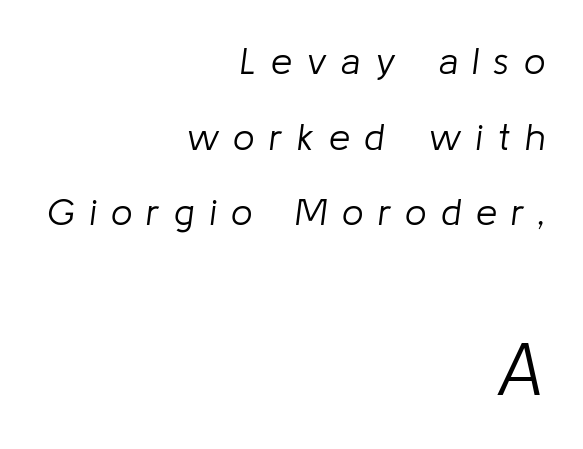
{"italic": "yes", "lean": "right", "slant_degrees": 8, "bold": "no", "weight": "light", "width": "normal", "stroke_contrast": "low", "x_height": "medium", "monospaced": "no", "underline": "no", "align": "right", "line_spacing": "loose", "line_spacing_ratio": 1.99, "letter_spacing": "wide", "letter_spacing_em": 0.38, "larger_block": "second", "size_ratio": 1.97, "glyph_px": 75}
